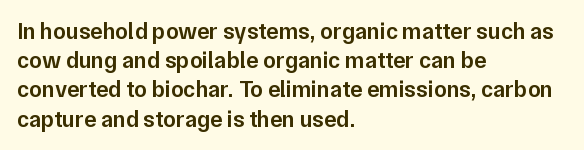
Q: Is the text bold? A: Semi-bold.
Q: Is the text italic (slanted)? A: No, it is upright.
Q: Is the text underlined? A: No.
Q: How is the paragraph aligned? A: Left-aligned.
Q: Is the spacing between letters normal or unusually wide? A: Normal.
Q: Is the spacing between lines tight, normal or loose? A: Normal.
